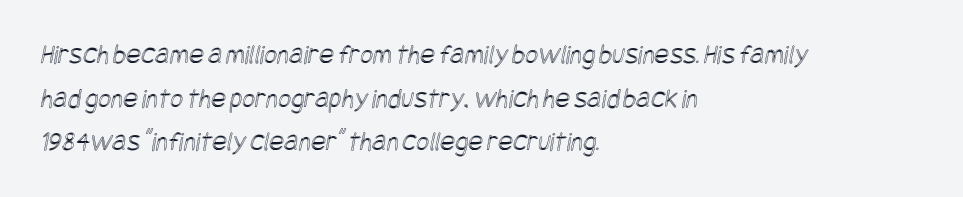
Q: Is the text underlined? A: No.
Q: How is the paragraph aligned? A: Left-aligned.
Q: Is the spacing between letters normal or unusually wide? A: Normal.
Q: Is the spacing between lines tight, normal or loose? A: Normal.
Q: Width (condensed, normal, or wide)? A: Condensed.
Q: x-height? A: Large.
